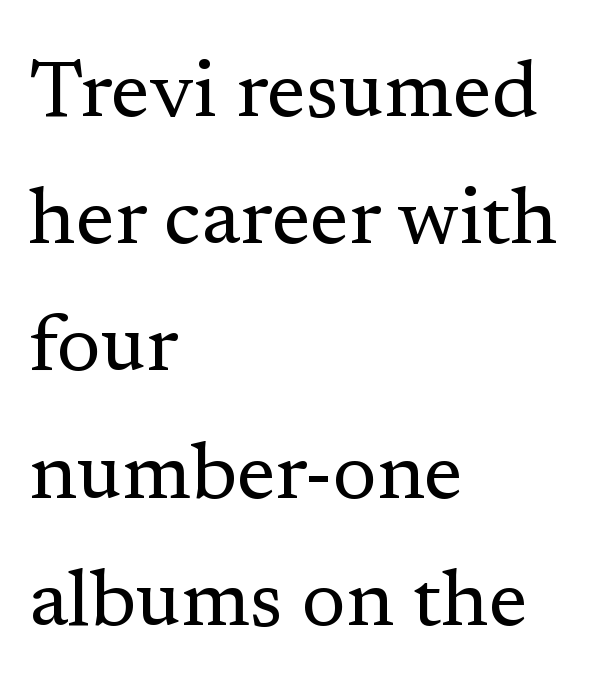
These glyphs show unthickened strokes, regular width or finer. The passage shown is typed in a proportional face where columns would drift. Vertical strokes here are truly vertical. Students, note that the glyphs here touch the page at normal intervals. This sample uses a serif face. Honestly, the row spacing looks completely unremarkable.
